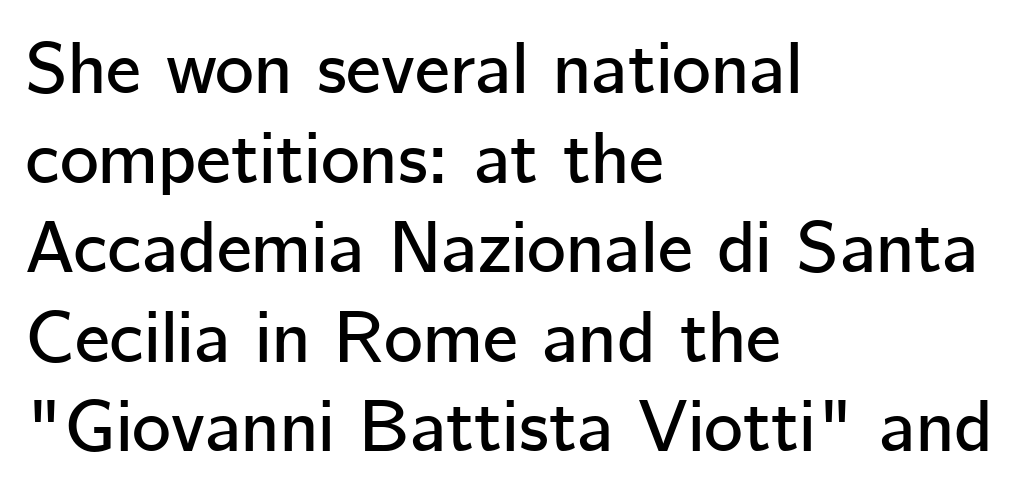
Q: Is the text italic (slanted)? A: No, it is upright.
Q: Is the typeface a serif or a sans-serif typeface? A: Sans-serif.
Q: Is the text underlined? A: No.
Q: How is the paragraph aligned? A: Left-aligned.
Q: Is the spacing between letters normal or unusually wide? A: Normal.
Q: Width (condensed, normal, or wide)? A: Normal.
Q: Stroke contrast? A: Low.
Q: x-height? A: Medium.
Q: Monospaced? A: No.
